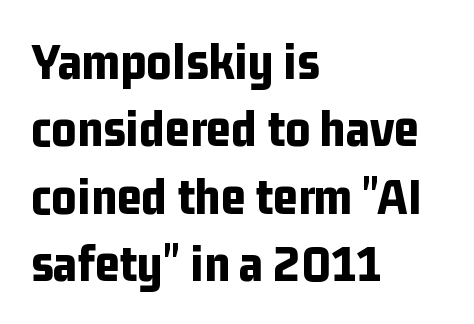
Every letter is thick-stroked: bold, no question. The lettering holds an erect, upright posture throughout. Think of a printed novel: that variable character pitch is what you see here. The font family rendered here belongs to the sans-serif group.
